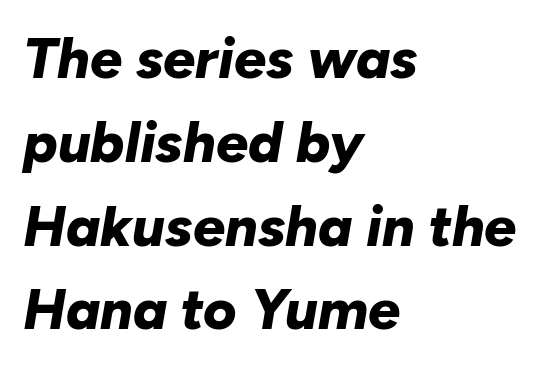
Q: Is the text bold? A: Yes.
Q: Is the text italic (slanted)? A: Yes, it leans right by about 10 degrees.
Q: Is the text underlined? A: No.
Q: How is the paragraph aligned? A: Left-aligned.
Q: Is the spacing between letters normal or unusually wide? A: Normal.
Q: Is the spacing between lines tight, normal or loose? A: Normal.
Q: Width (condensed, normal, or wide)? A: Normal.
Q: Stroke contrast? A: Low.
Q: x-height? A: Medium.
Q: Monospaced? A: No.
